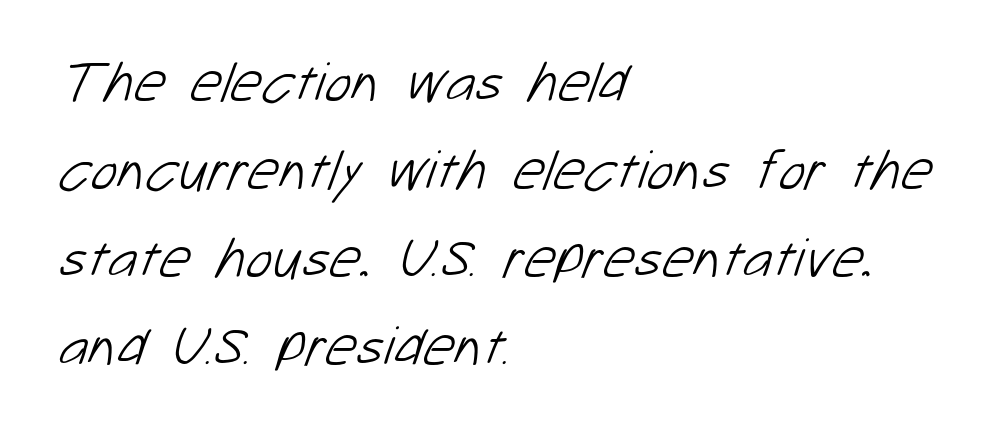
The image shows 56 px light sans-serif type; set left-aligned, normal line spacing (1.57x), normal letter spacing, not underlined; low stroke contrast and a medium x-height.
